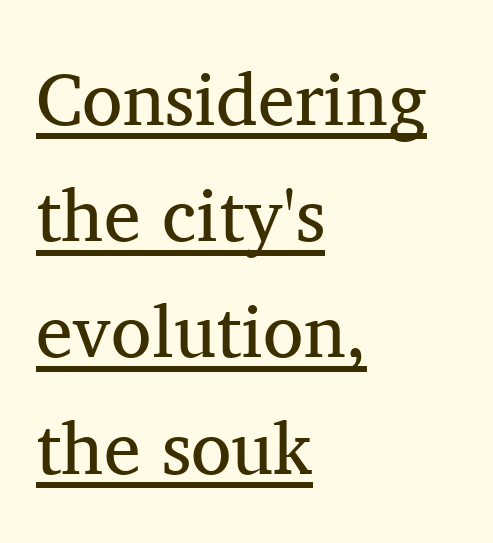
{"serif": "yes", "italic": "no", "bold": "no", "weight": "regular", "width": "normal", "stroke_contrast": "medium", "x_height": "medium", "monospaced": "no", "underline": "yes", "align": "left", "line_spacing": "normal", "line_spacing_ratio": 1.57, "letter_spacing": "normal", "letter_spacing_em": 0.0, "glyph_px": 74}
